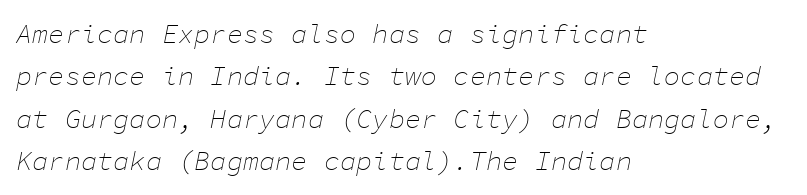
The image shows 27 px text type, italic (leaning right); set left-aligned, normal line spacing (1.57x), normal letter spacing, not underlined.
